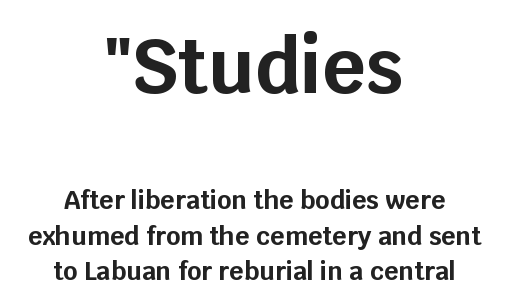
{"serif": "no", "italic": "no", "bold": "yes", "weight": "bold", "width": "normal", "stroke_contrast": "low", "x_height": "large", "monospaced": "no", "underline": "no", "align": "center", "line_spacing": "normal", "line_spacing_ratio": 1.42, "letter_spacing": "normal", "letter_spacing_em": 0.0, "larger_block": "first", "size_ratio": 3.0, "glyph_px": 75}
